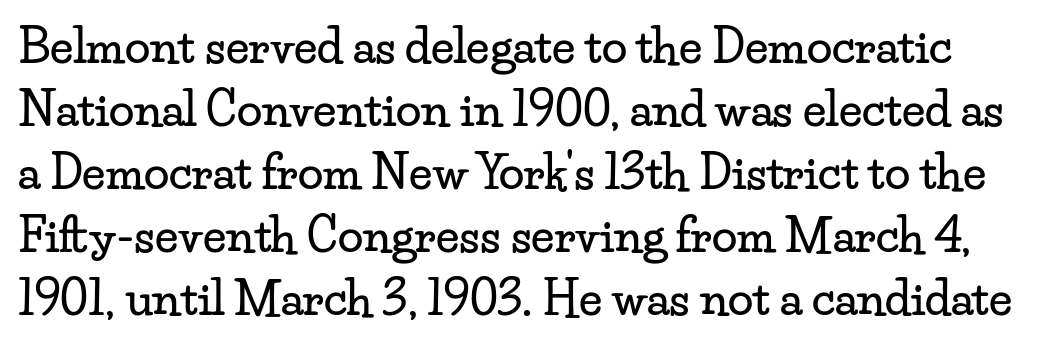
Successive baselines arrive at the customary interval. No italicization has been applied; the sample stays upright. The strip under each line holds only bare page. Tracking value appears to be zero — textbook default spacing. Here the designer chose a conventional face with non-uniform glyph widths.
